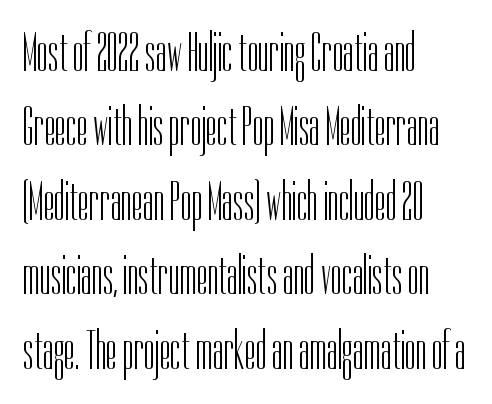
The image shows 56 px light, condensed sans-serif type, upright; set left-aligned, normal line spacing (1.33x), normal letter spacing, not underlined; low stroke contrast and a medium x-height.
